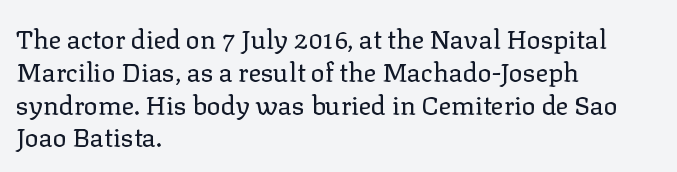
The image shows 26 px text type, upright; set left-aligned, normal line spacing (1.26x), normal letter spacing, not underlined.
